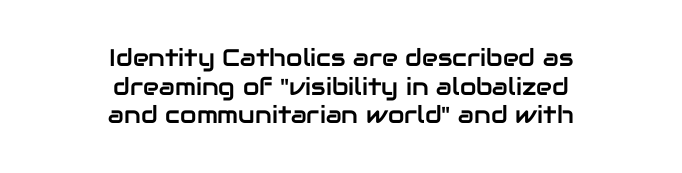
{"italic": "no", "underline": "no", "align": "center", "line_spacing_ratio": 1.19, "letter_spacing": "normal", "letter_spacing_em": 0.0, "glyph_px": 24}
